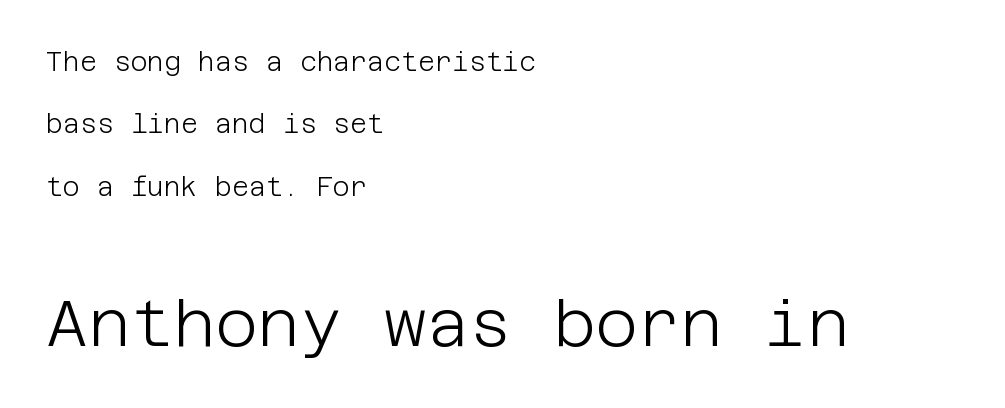
The image shows 65 px light sans-serif type, upright; set left-aligned, loose line spacing (2.4x), normal letter spacing, not underlined; the second (bottom) block is 2.5x larger; low stroke contrast and a large x-height.
